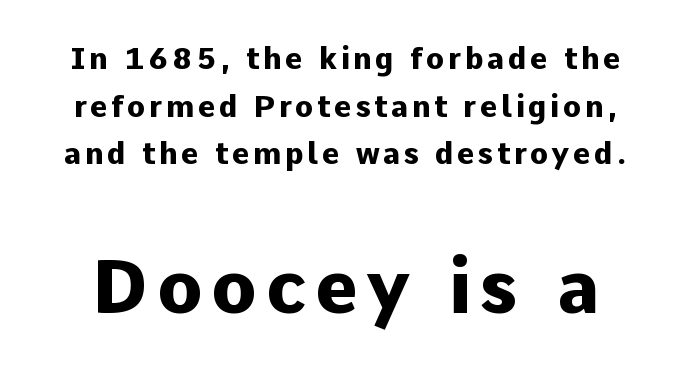
Q: Is the text bold? A: Yes.
Q: Is the text italic (slanted)? A: No, it is upright.
Q: Is the typeface a serif or a sans-serif typeface? A: Sans-serif.
Q: Is the text underlined? A: No.
Q: Is the spacing between lines tight, normal or loose? A: Normal.
Q: Which block of text is set in a larger size, the first (top) or the second (bottom)? A: The second (bottom) one.
Q: Width (condensed, normal, or wide)? A: Normal.
Q: Stroke contrast? A: Low.
Q: x-height? A: Medium.
Q: Monospaced? A: No.
